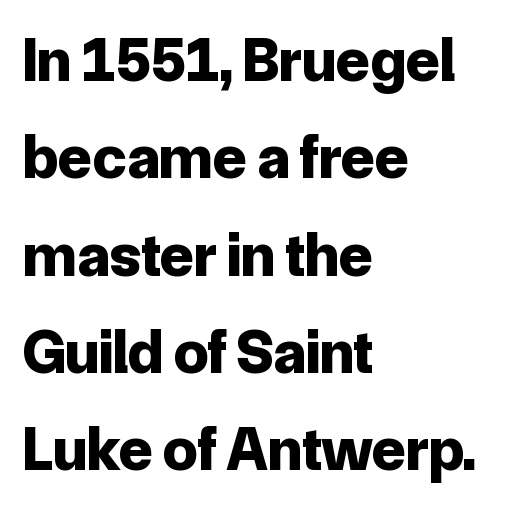
Q: Is the text bold? A: Yes.
Q: Is the text italic (slanted)? A: No, it is upright.
Q: Is the typeface a serif or a sans-serif typeface? A: Sans-serif.
Q: Is the text underlined? A: No.
Q: How is the paragraph aligned? A: Left-aligned.
Q: Is the spacing between letters normal or unusually wide? A: Normal.
Q: Is the spacing between lines tight, normal or loose? A: Normal.
Q: Width (condensed, normal, or wide)? A: Normal.
Q: Stroke contrast? A: Low.
Q: x-height? A: Medium.
Q: Monospaced? A: No.
